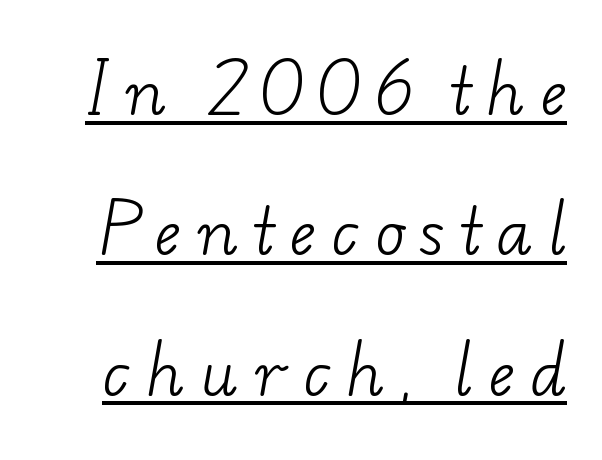
The image shows 61 px light, wide serif type; set loose line spacing (2.3x), unusually wide letter spacing (+0.27 em), underlined; low stroke contrast and a small x-height.
